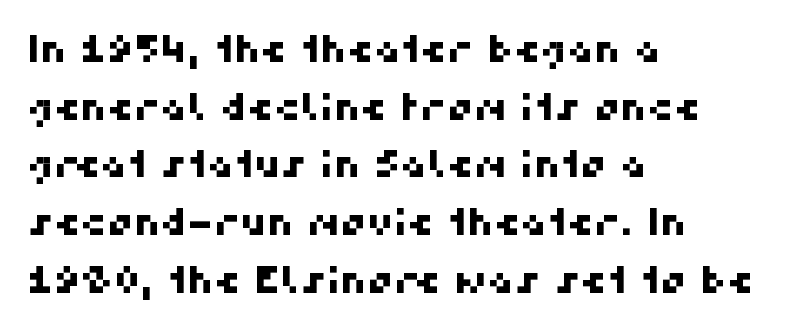
Q: Is the typeface a serif or a sans-serif typeface? A: Sans-serif.
Q: Is the text underlined? A: No.
Q: How is the paragraph aligned? A: Left-aligned.
Q: Is the spacing between letters normal or unusually wide? A: Normal.
Q: Is the spacing between lines tight, normal or loose? A: Normal.
Q: Width (condensed, normal, or wide)? A: Normal.
Q: Stroke contrast? A: High.
Q: x-height? A: Medium.
Q: Monospaced? A: No.
